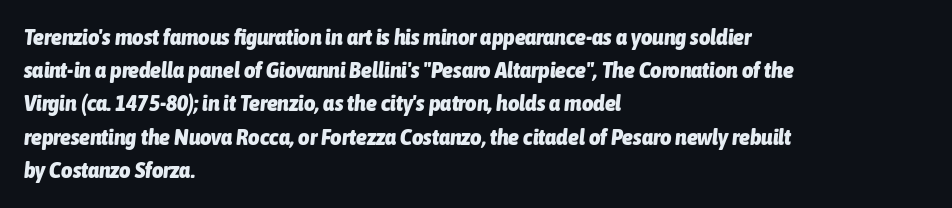
The rendering uses a bold face; every stroke is thick and dark. Type without underlining. The leading is moderate, giving the passage an even texture. Slant detected: the letters are inclined. These lines stack with their left ends in a neat column.
